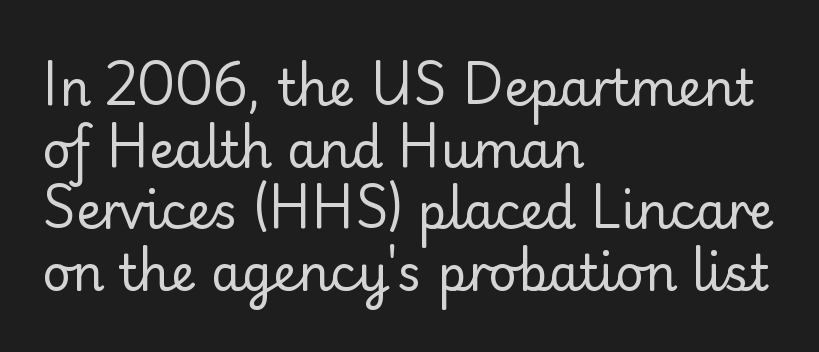
The image shows 49 px regular-weight sans-serif type, upright; set left-aligned, normal line spacing (1.26x), normal letter spacing, not underlined; low stroke contrast and a small x-height.
